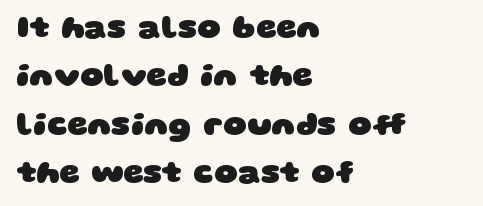
The type family on display is of the sans-serif kind. Does the weight exceed regular? Yes, all the way to bold. Honestly, there is no underline to notice here at all. Think of a printed novel: that variable character pitch is what you see here.
